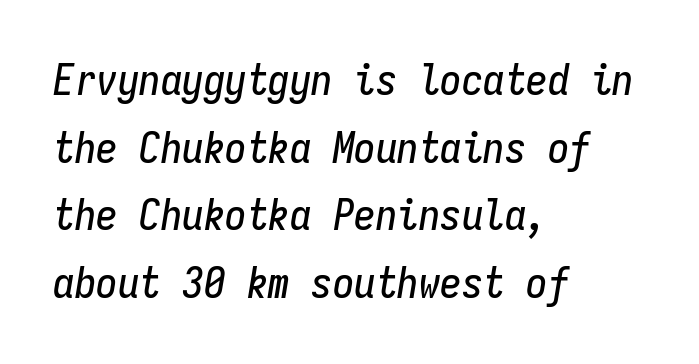
Check under the words: just untouched page. These lines are rendered in a fixed-pitch font. What stands out about the letter spacing? Nothing — it is the standard amount. Interline gaps are of average width in this sample.
